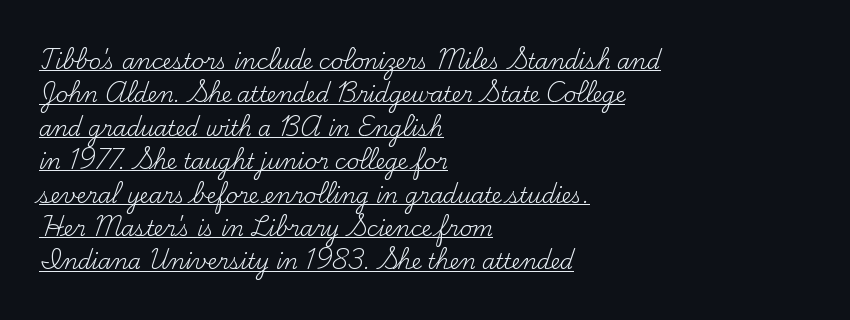
Q: Is the text bold? A: No.
Q: Is the text italic (slanted)? A: Yes.
Q: Is the text underlined? A: Yes.
Q: How is the paragraph aligned? A: Left-aligned.
Q: Is the spacing between letters normal or unusually wide? A: Normal.
Q: Is the spacing between lines tight, normal or loose? A: Normal.
